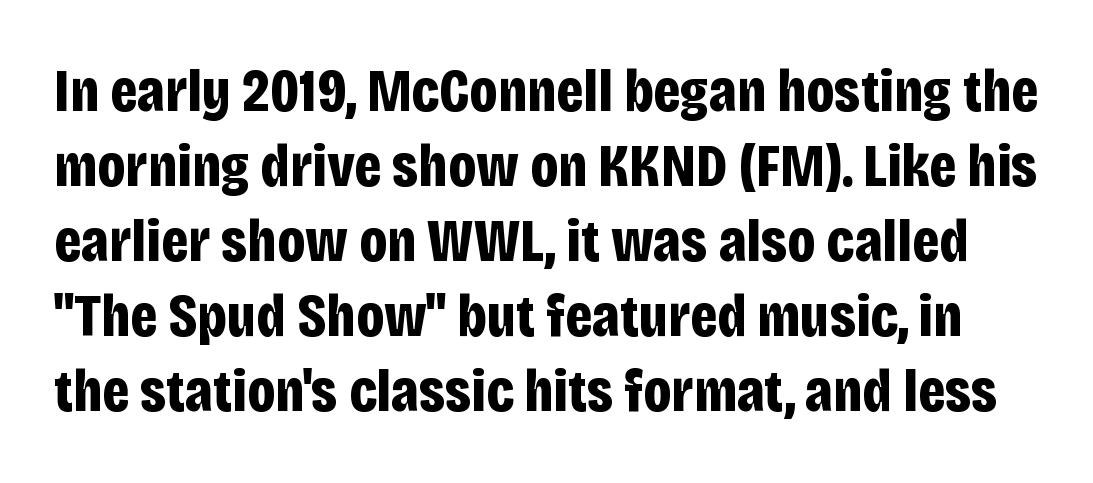
Q: Is the text bold? A: Yes.
Q: Is the text italic (slanted)? A: No, it is upright.
Q: Is the typeface a serif or a sans-serif typeface? A: Sans-serif.
Q: Is the text underlined? A: No.
Q: Is the spacing between letters normal or unusually wide? A: Normal.
Q: Width (condensed, normal, or wide)? A: Condensed.
Q: Stroke contrast? A: Low.
Q: x-height? A: Large.
Q: Monospaced? A: No.
